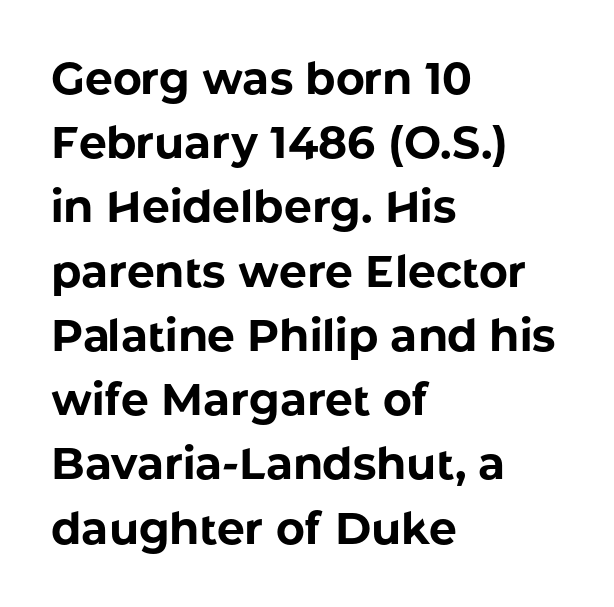
The image shows 44 px bold sans-serif type, upright; set left-aligned, normal line spacing (1.46x), normal letter spacing, not underlined; low stroke contrast and a medium x-height.
